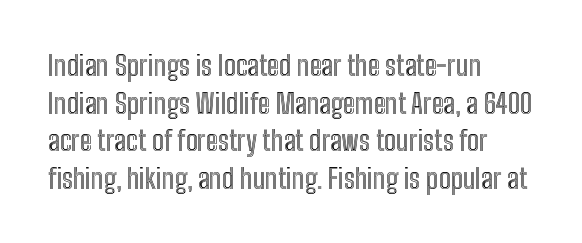
The image shows 28 px condensed type, upright; set left-aligned, normal line spacing (1.34x), normal letter spacing, not underlined; a medium x-height.
